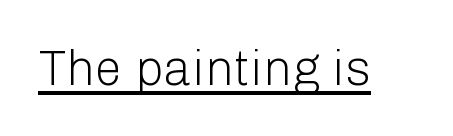
Q: Is the text bold? A: No.
Q: Is the text italic (slanted)? A: No, it is upright.
Q: Is the typeface a serif or a sans-serif typeface? A: Sans-serif.
Q: Is the text underlined? A: Yes.
Q: Is the spacing between letters normal or unusually wide? A: Normal.
Q: Width (condensed, normal, or wide)? A: Normal.
Q: Stroke contrast? A: Low.
Q: x-height? A: Medium.
Q: Monospaced? A: No.
